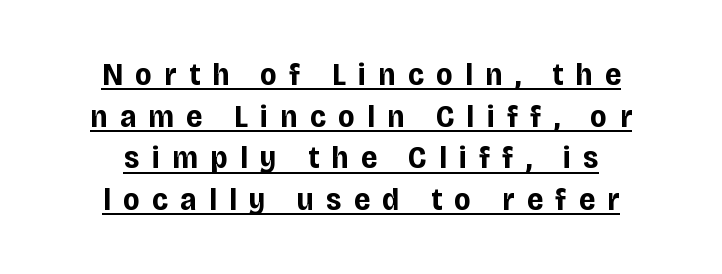
Each new line begins a customary step beneath the previous one. The letters stand straight up with perfectly vertical stems. Compared with a flush-left layout, this one balances lines on the center instead. Every letter is thick-stroked: bold, no question. Quick note: underline on. Display-style spreading of the glyphs; the letterfit is very open.
